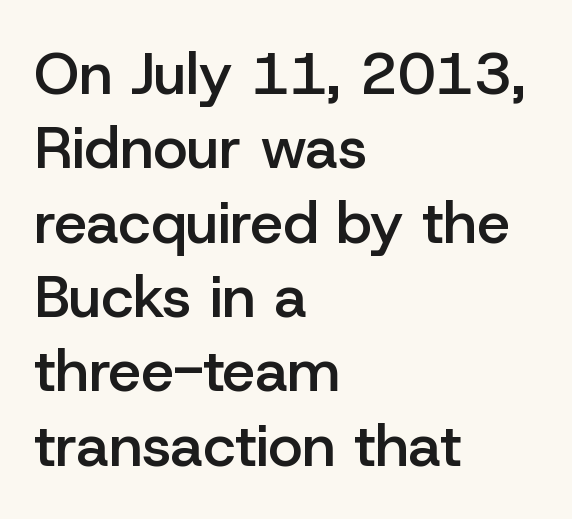
Q: Is the text bold? A: Semi-bold.
Q: Is the text italic (slanted)? A: No, it is upright.
Q: Is the typeface a serif or a sans-serif typeface? A: Sans-serif.
Q: Is the text underlined? A: No.
Q: How is the paragraph aligned? A: Left-aligned.
Q: Is the spacing between letters normal or unusually wide? A: Normal.
Q: Is the spacing between lines tight, normal or loose? A: Normal.
Q: Width (condensed, normal, or wide)? A: Normal.
Q: Stroke contrast? A: Low.
Q: x-height? A: Medium.
Q: Monospaced? A: No.
